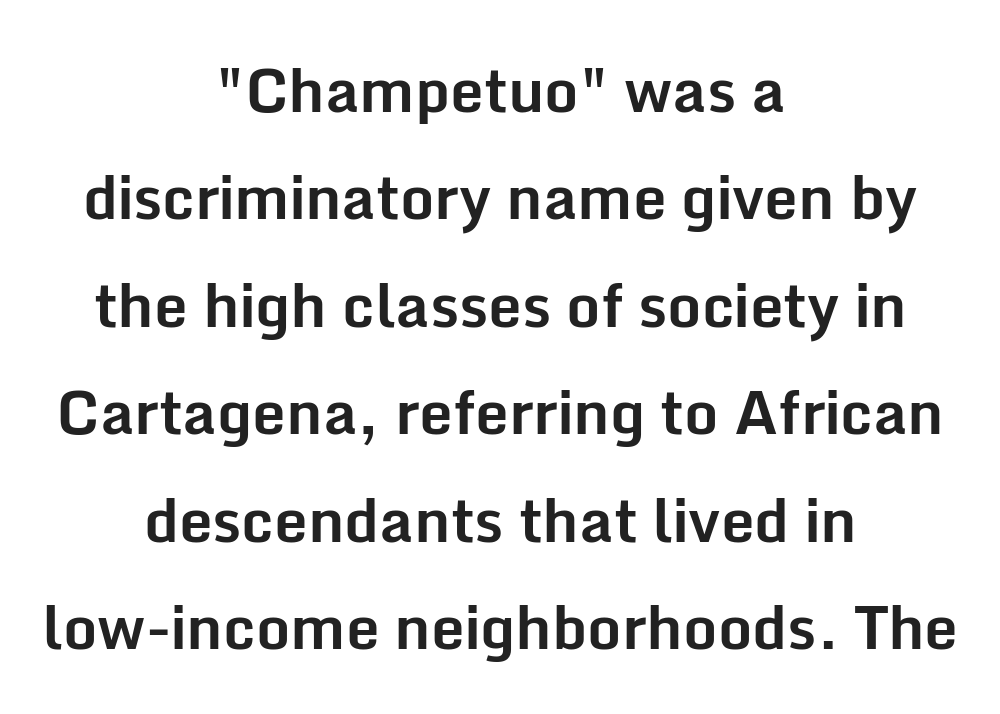
Q: Is the text bold? A: Yes.
Q: Is the text italic (slanted)? A: No, it is upright.
Q: Is the typeface a serif or a sans-serif typeface? A: Sans-serif.
Q: Is the text underlined? A: No.
Q: How is the paragraph aligned? A: Centered.
Q: Is the spacing between letters normal or unusually wide? A: Normal.
Q: Width (condensed, normal, or wide)? A: Normal.
Q: Stroke contrast? A: Low.
Q: x-height? A: Medium.
Q: Monospaced? A: No.
